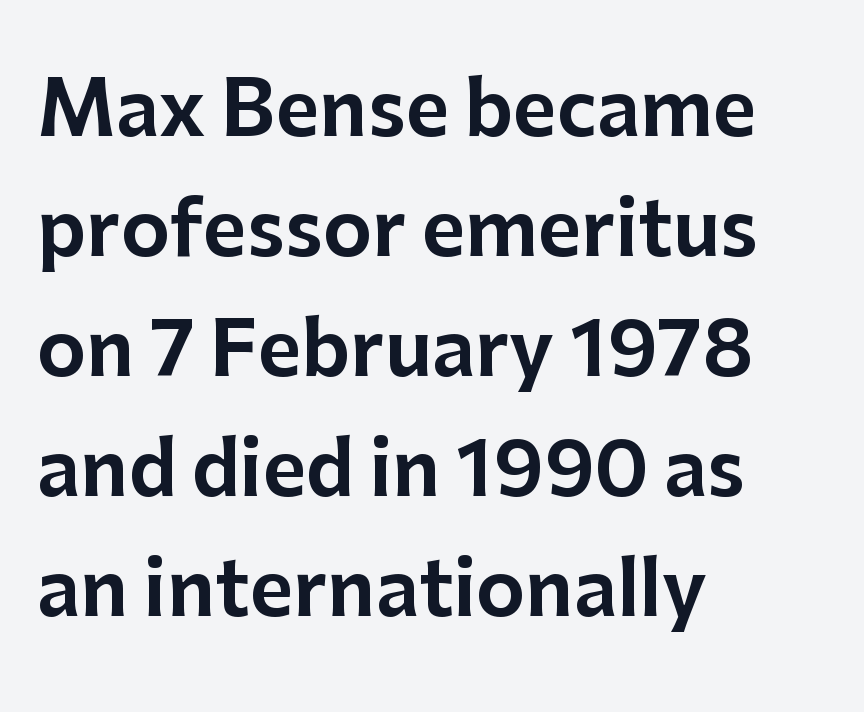
The image shows 75 px sans-serif type, upright; set left-aligned, normal line spacing (1.6x), normal letter spacing, not underlined; low stroke contrast and a medium x-height.
